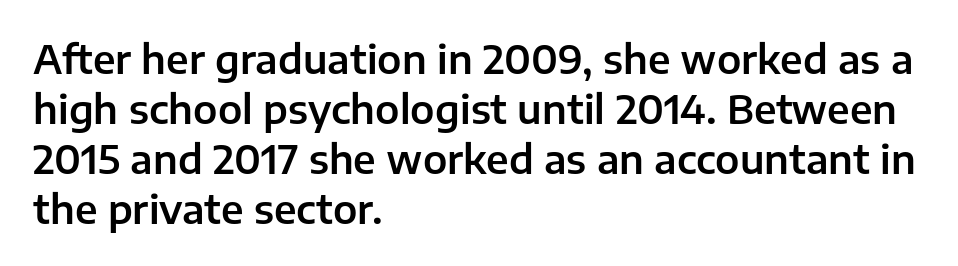
{"serif": "no", "italic": "no", "width": "normal", "stroke_contrast": "low", "x_height": "medium", "monospaced": "no", "underline": "no", "align": "left", "line_spacing": "normal", "line_spacing_ratio": 1.28, "letter_spacing": "normal", "letter_spacing_em": 0.0, "glyph_px": 39}
